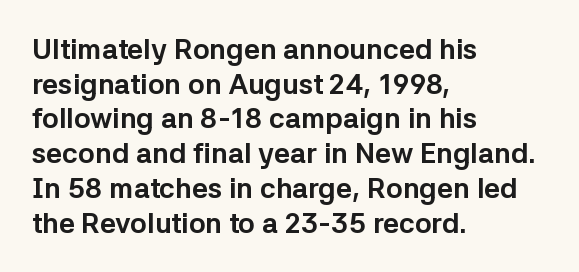
{"serif": "no", "italic": "no", "bold": "yes", "weight": "bold", "width": "normal", "stroke_contrast": "low", "x_height": "medium", "monospaced": "no", "underline": "no", "align": "left", "line_spacing_ratio": 1.24, "letter_spacing": "normal", "letter_spacing_em": 0.0, "glyph_px": 28}
